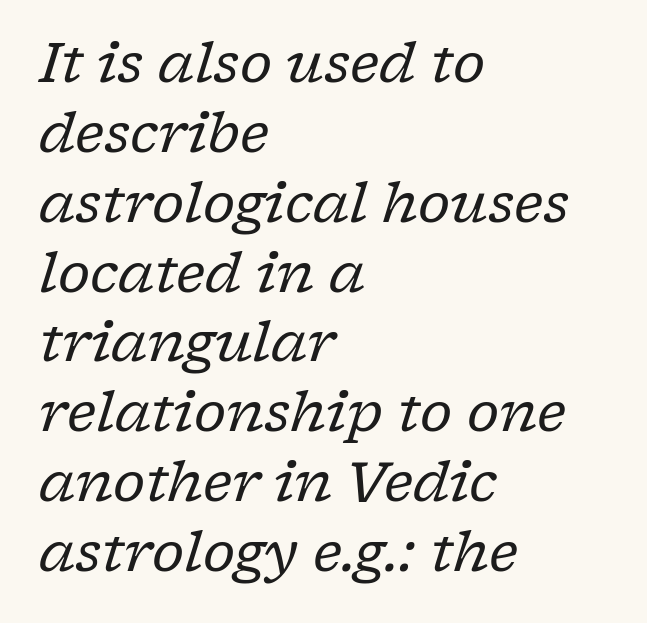
The image shows 55 px regular-weight serif type, italic (leaning right); set left-aligned, normal line spacing (1.27x), normal letter spacing, not underlined; low stroke contrast and a medium x-height.
